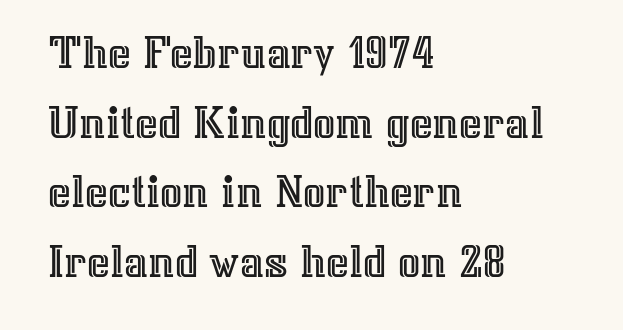
Q: Is the text italic (slanted)? A: No, it is upright.
Q: Is the text underlined? A: No.
Q: How is the paragraph aligned? A: Left-aligned.
Q: Is the spacing between letters normal or unusually wide? A: Normal.
Q: Is the spacing between lines tight, normal or loose? A: Normal.
Q: Width (condensed, normal, or wide)? A: Normal.
Q: x-height? A: Medium.
Q: Monospaced? A: No.
